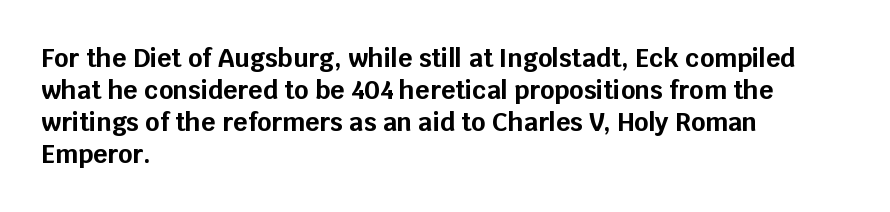
The image shows 25 px bold type, upright; set left-aligned, normal line spacing (1.28x), normal letter spacing, not underlined.
